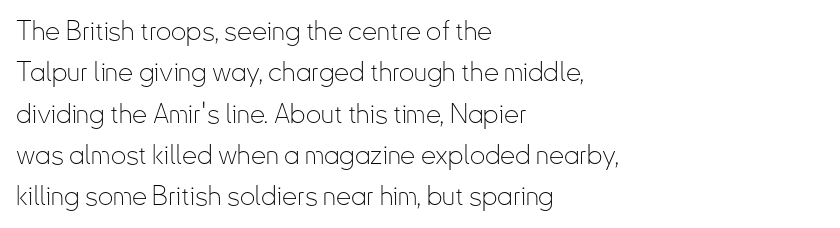
The image shows 27 px text type, upright; set left-aligned, normal line spacing (1.53x), normal letter spacing, not underlined.
